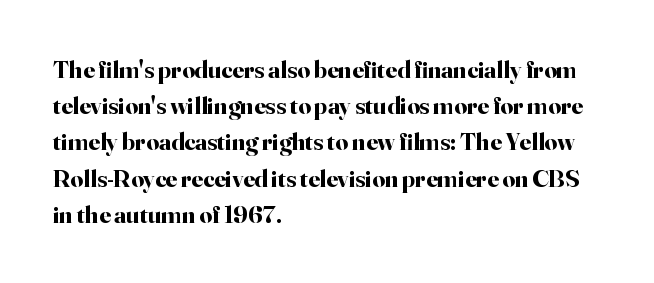
{"italic": "no", "bold": "yes", "underline": "no", "align": "left", "line_spacing": "normal", "line_spacing_ratio": 1.45, "letter_spacing": "normal", "letter_spacing_em": 0.0, "glyph_px": 25}
